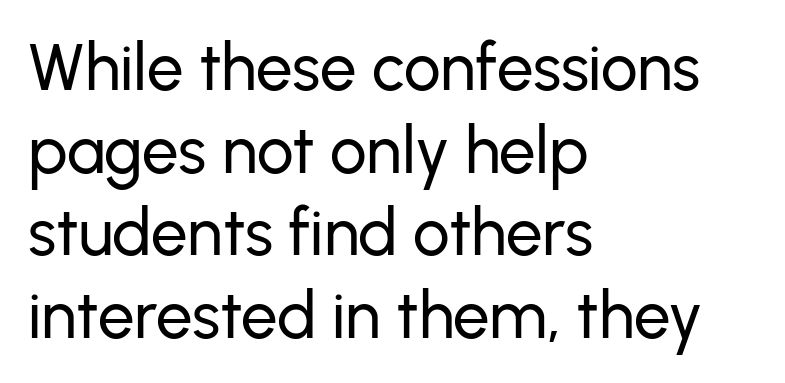
Q: Is the text italic (slanted)? A: No, it is upright.
Q: Is the typeface a serif or a sans-serif typeface? A: Sans-serif.
Q: Is the text underlined? A: No.
Q: How is the paragraph aligned? A: Left-aligned.
Q: Is the spacing between letters normal or unusually wide? A: Normal.
Q: Is the spacing between lines tight, normal or loose? A: Normal.
Q: Width (condensed, normal, or wide)? A: Normal.
Q: Stroke contrast? A: Low.
Q: x-height? A: Medium.
Q: Monospaced? A: No.
